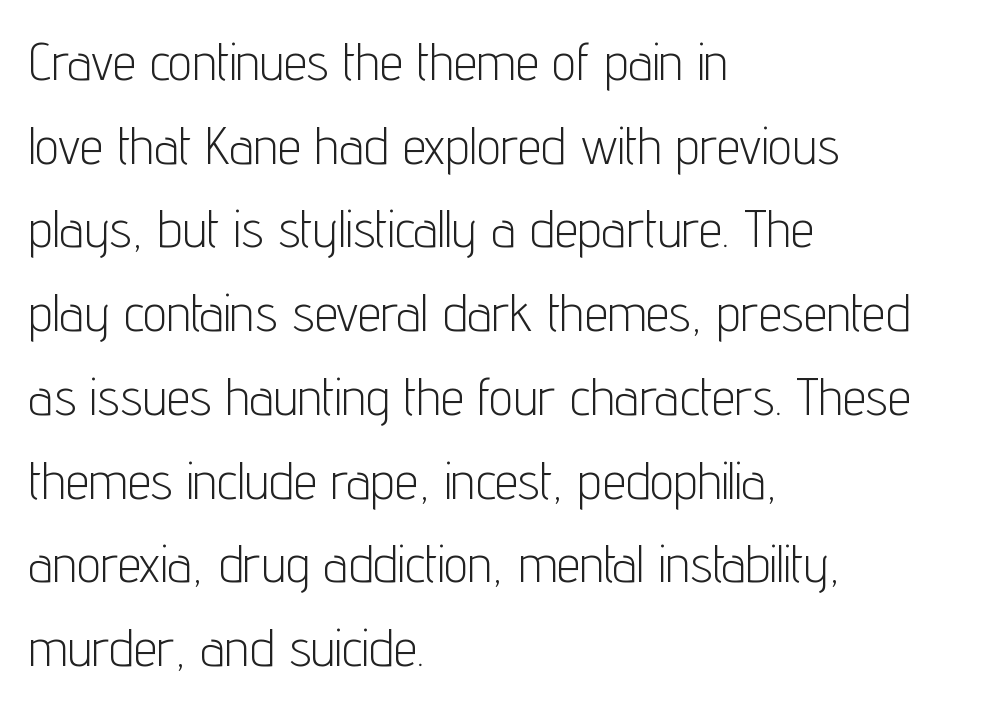
Q: Is the text bold? A: No.
Q: Is the text italic (slanted)? A: No, it is upright.
Q: Is the typeface a serif or a sans-serif typeface? A: Sans-serif.
Q: Is the text underlined? A: No.
Q: How is the paragraph aligned? A: Left-aligned.
Q: Is the spacing between letters normal or unusually wide? A: Normal.
Q: Is the spacing between lines tight, normal or loose? A: Normal.
Q: Width (condensed, normal, or wide)? A: Condensed.
Q: Stroke contrast? A: Low.
Q: x-height? A: Medium.
Q: Monospaced? A: No.
